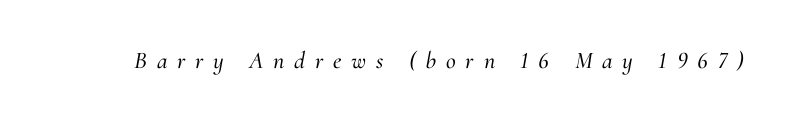
{"italic": "yes", "lean": "right", "slant_degrees": 10, "underline": "no", "letter_spacing": "wide", "letter_spacing_em": 0.41, "glyph_px": 24}
